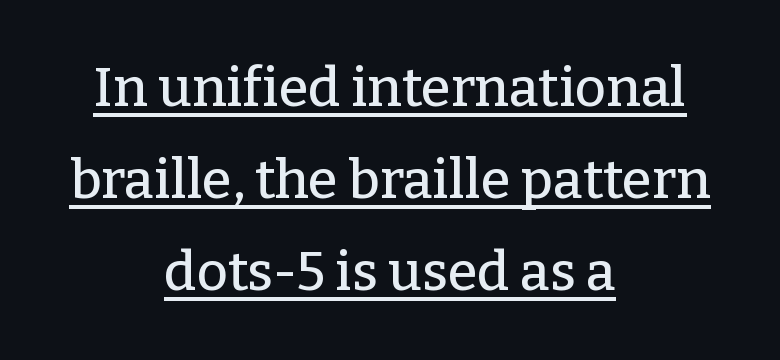
The image shows 54 px serif type, upright; set centered, normal line spacing (1.7x), normal letter spacing, underlined; low stroke contrast and a medium x-height.
